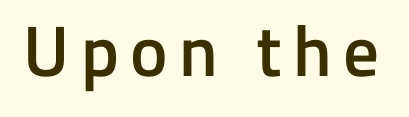
{"serif": "no", "italic": "no", "bold": "semi", "weight": "semibold", "width": "normal", "stroke_contrast": "low", "x_height": "medium", "monospaced": "no", "underline": "no", "glyph_px": 71}
